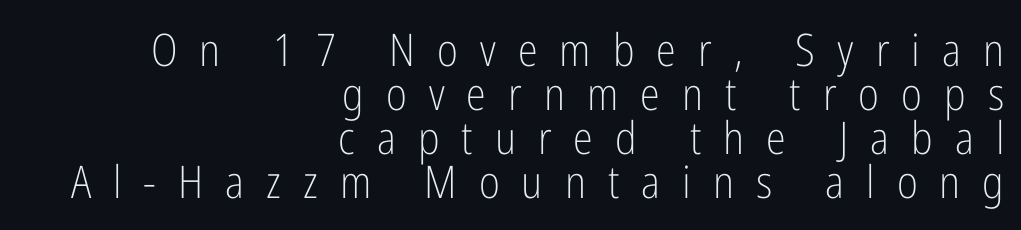
The image shows 45 px light, condensed sans-serif type, upright; set right-aligned, tight line spacing (0.98x), unusually wide letter spacing (+0.49 em), not underlined; low stroke contrast and a medium x-height.
